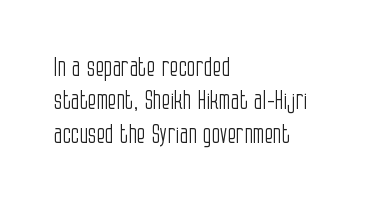
Q: Is the text bold? A: No.
Q: Is the text italic (slanted)? A: No, it is upright.
Q: Is the text underlined? A: No.
Q: How is the paragraph aligned? A: Left-aligned.
Q: Is the spacing between letters normal or unusually wide? A: Normal.
Q: Is the spacing between lines tight, normal or loose? A: Normal.
